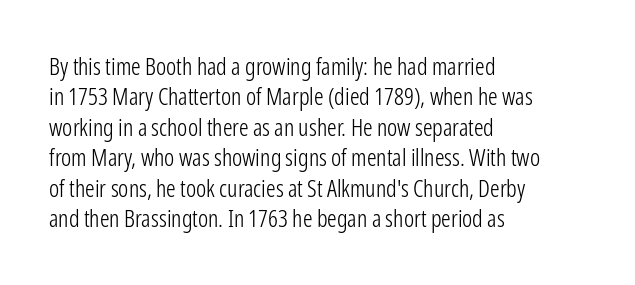
{"italic": "no", "bold": "no", "underline": "no", "align": "left", "line_spacing": "normal", "line_spacing_ratio": 1.27, "letter_spacing": "normal", "letter_spacing_em": 0.0, "glyph_px": 24}
